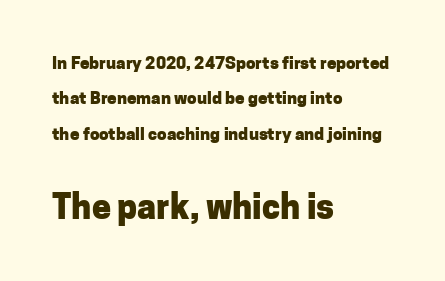
Q: Is the text bold? A: Yes.
Q: Is the text italic (slanted)? A: No, it is upright.
Q: Is the typeface a serif or a sans-serif typeface? A: Sans-serif.
Q: Is the text underlined? A: No.
Q: How is the paragraph aligned? A: Left-aligned.
Q: Is the spacing between letters normal or unusually wide? A: Normal.
Q: Is the spacing between lines tight, normal or loose? A: Loose.
Q: Which block of text is set in a larger size, the first (top) or the second (bottom)? A: The second (bottom) one.
Q: Width (condensed, normal, or wide)? A: Normal.
Q: Stroke contrast? A: Low.
Q: x-height? A: Medium.
Q: Monospaced? A: No.
